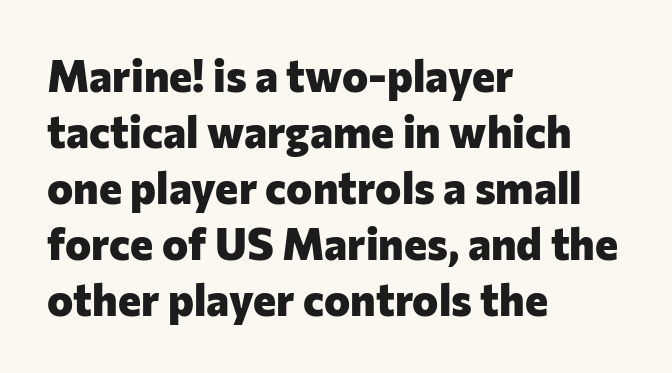
Q: Is the text bold? A: Yes.
Q: Is the text italic (slanted)? A: No, it is upright.
Q: Is the typeface a serif or a sans-serif typeface? A: Sans-serif.
Q: Is the text underlined? A: No.
Q: How is the paragraph aligned? A: Left-aligned.
Q: Is the spacing between letters normal or unusually wide? A: Normal.
Q: Is the spacing between lines tight, normal or loose? A: Normal.
Q: Width (condensed, normal, or wide)? A: Normal.
Q: Stroke contrast? A: Low.
Q: x-height? A: Medium.
Q: Monospaced? A: No.
